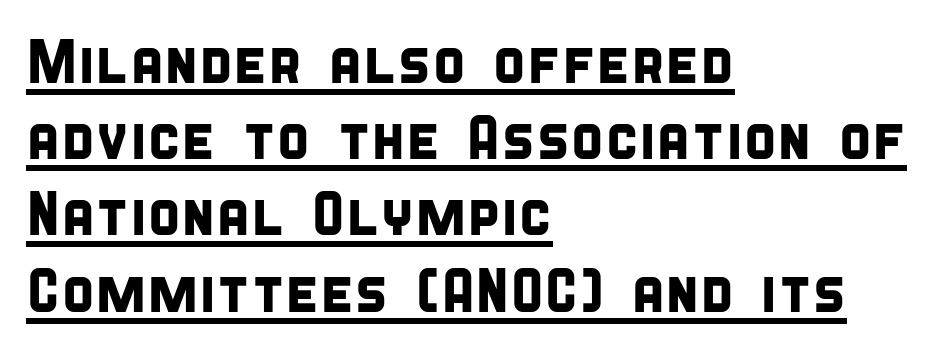
{"serif": "no", "width": "condensed", "stroke_contrast": "low", "x_height": "large", "monospaced": "no", "underline": "yes", "align": "left", "line_spacing": "normal", "line_spacing_ratio": 1.25, "letter_spacing": "normal", "letter_spacing_em": 0.0, "glyph_px": 61}
